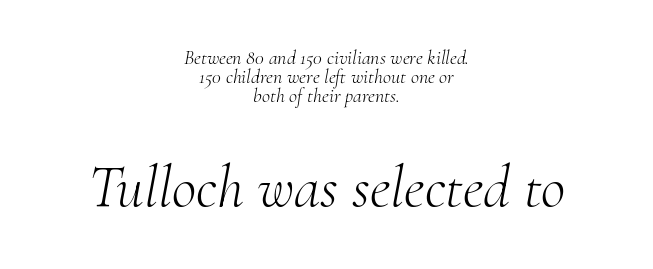
I'd call this a serif setting — the letters wear small feet. Is the letter spacing exaggerated? No — it looks like the ordinary default. If you folded the block vertically in half, each line would mirror itself in length. Each row of text sits above clean, open space.
